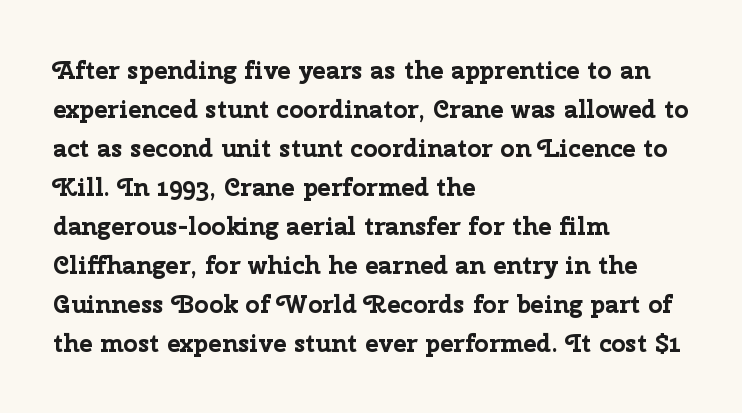
Q: Is the text bold? A: Yes.
Q: Is the text italic (slanted)? A: No, it is upright.
Q: Is the text underlined? A: No.
Q: How is the paragraph aligned? A: Left-aligned.
Q: Is the spacing between letters normal or unusually wide? A: Normal.
Q: Is the spacing between lines tight, normal or loose? A: Normal.
